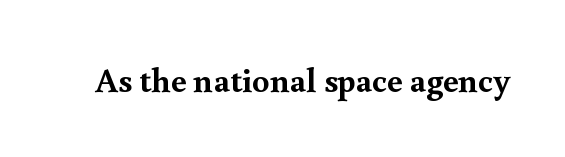
The image shows 35 px semibold serif type, upright; set normal letter spacing, not underlined; a small x-height.
